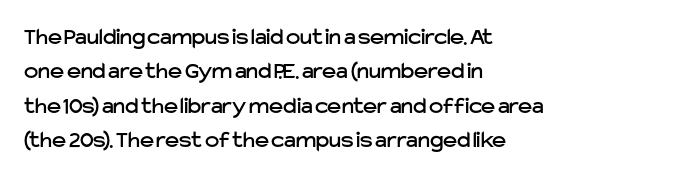
Q: Is the text italic (slanted)? A: No, it is upright.
Q: Is the text underlined? A: No.
Q: How is the paragraph aligned? A: Left-aligned.
Q: Is the spacing between letters normal or unusually wide? A: Normal.
Q: Is the spacing between lines tight, normal or loose? A: Normal.
